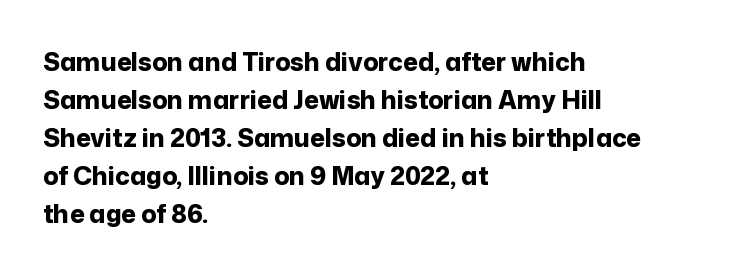
{"italic": "no", "bold": "yes", "underline": "no", "align": "left", "line_spacing": "normal", "line_spacing_ratio": 1.52, "letter_spacing": "normal", "letter_spacing_em": 0.0, "glyph_px": 25}
